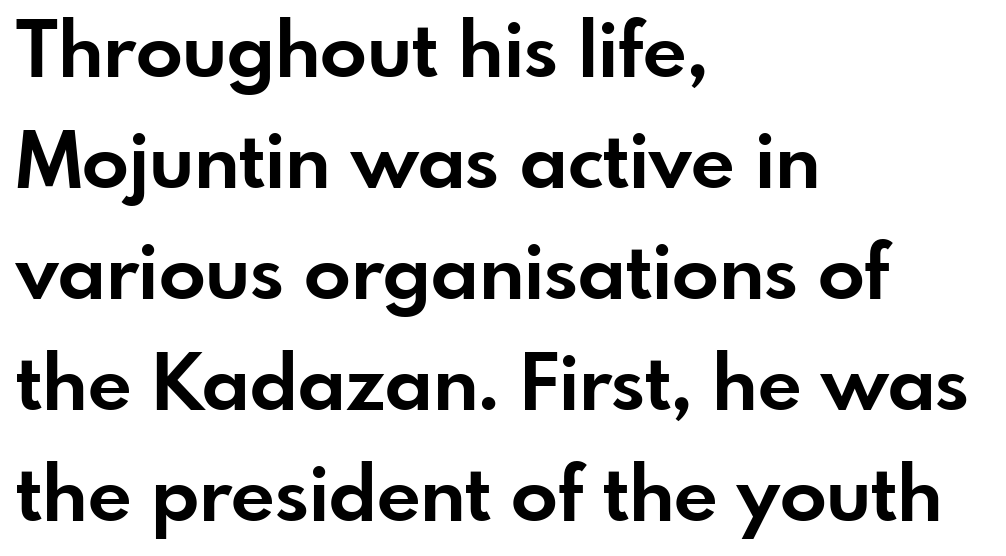
The image shows 77 px bold sans-serif type, upright; set left-aligned, normal line spacing (1.44x), normal letter spacing, not underlined; low stroke contrast and a small x-height.
